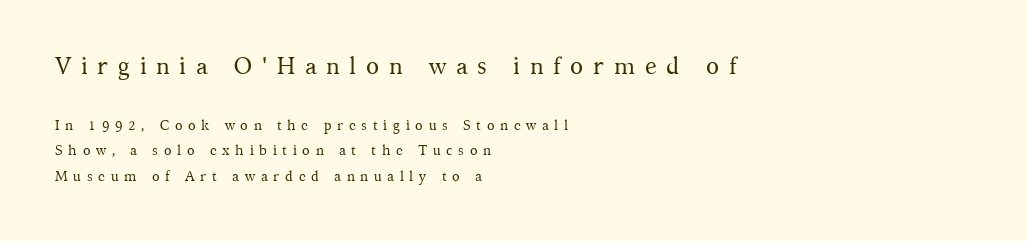
Q: Is the text bold? A: No.
Q: Is the text italic (slanted)? A: No, it is upright.
Q: Is the text underlined? A: No.
Q: How is the paragraph aligned? A: Left-aligned.
Q: Is the spacing between letters normal or unusually wide? A: Unusually wide.
Q: Which block of text is set in a larger size, the first (top) or the second (bottom)? A: The first (top) one.
